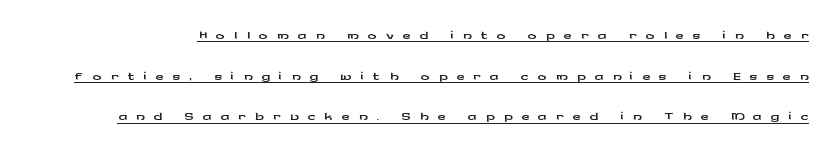
{"italic": "no", "underline": "yes", "line_spacing_ratio": 1.85, "letter_spacing": "wide", "letter_spacing_em": 0.4, "glyph_px": 22}
